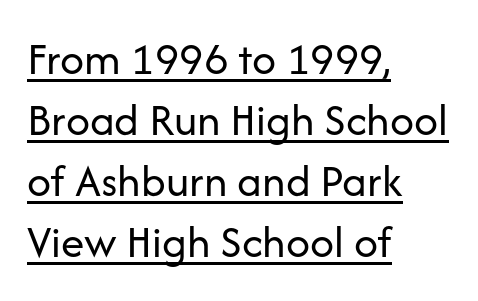
Q: Is the text bold? A: No.
Q: Is the text italic (slanted)? A: No, it is upright.
Q: Is the typeface a serif or a sans-serif typeface? A: Sans-serif.
Q: Is the text underlined? A: Yes.
Q: How is the paragraph aligned? A: Left-aligned.
Q: Is the spacing between letters normal or unusually wide? A: Normal.
Q: Is the spacing between lines tight, normal or loose? A: Normal.
Q: Width (condensed, normal, or wide)? A: Normal.
Q: Stroke contrast? A: Low.
Q: x-height? A: Medium.
Q: Monospaced? A: No.
